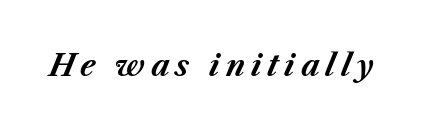
The image shows 29 px bold type, italic (leaning right); set unusually wide letter spacing (+0.2 em), not underlined; medium stroke contrast and a medium x-height.
